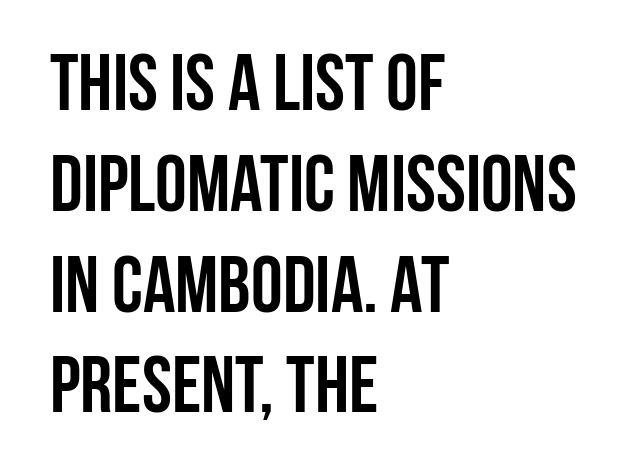
The image shows 80 px semibold, condensed sans-serif type, upright; set left-aligned, normal line spacing (1.26x), normal letter spacing, not underlined; low stroke contrast and a large x-height.
